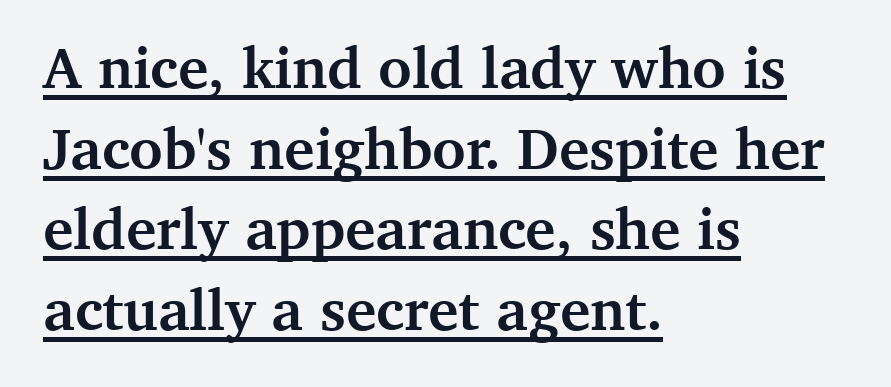
The image shows 58 px semibold serif type, upright; set left-aligned, normal line spacing (1.39x), normal letter spacing, underlined; medium stroke contrast and a medium x-height.
